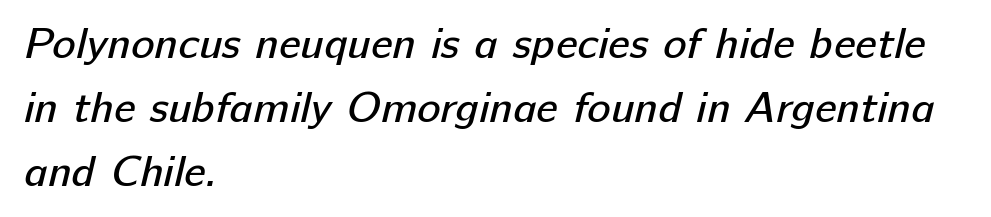
Tracking value appears to be zero — textbook default spacing. The typesetting does not lean heavy: it is not bold. How would I describe the line gaps? Plain and ordinary. The rendering uses natural spacing where letterforms have individual widths. Caption: multi-line text, flush left, ragged right.
